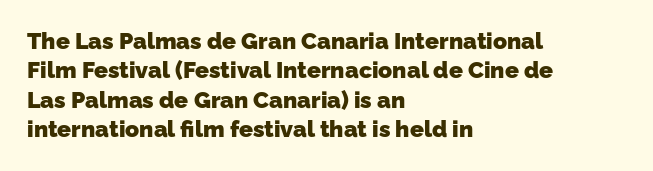
Q: Is the text bold? A: Yes.
Q: Is the text underlined? A: No.
Q: How is the paragraph aligned? A: Left-aligned.
Q: Is the spacing between letters normal or unusually wide? A: Normal.
Q: Is the spacing between lines tight, normal or loose? A: Normal.
